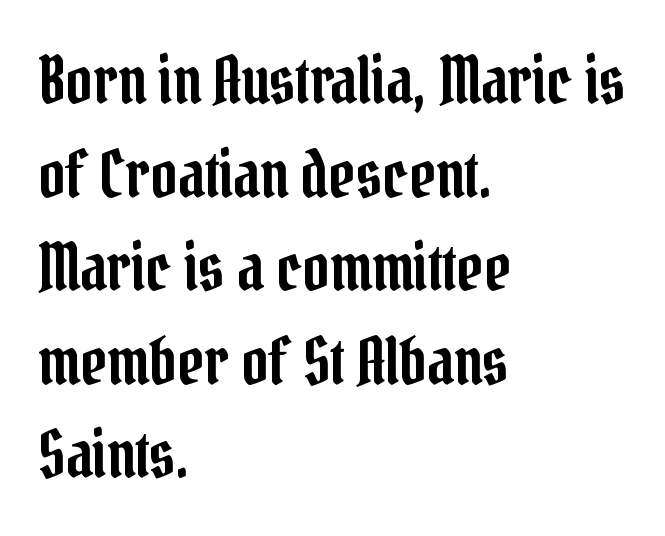
The image shows 65 px condensed serif type, upright; set left-aligned, normal line spacing (1.44x), normal letter spacing, not underlined; low stroke contrast and a medium x-height.
